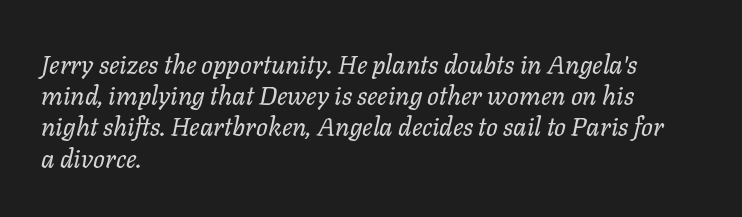
A classic flush-left, rag-right setting is used for this passage. Is the type slanted? Yes — the strokes lean at a clear angle. Stem width sits at or under what a default text font uses. Only glyphs here, with clear space below each row.
